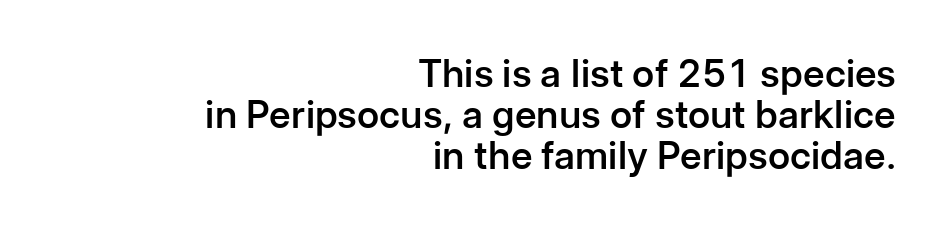
Q: Is the text bold? A: Semi-bold.
Q: Is the text italic (slanted)? A: No, it is upright.
Q: Is the typeface a serif or a sans-serif typeface? A: Sans-serif.
Q: Is the text underlined? A: No.
Q: How is the paragraph aligned? A: Right-aligned.
Q: Is the spacing between letters normal or unusually wide? A: Normal.
Q: Is the spacing between lines tight, normal or loose? A: Tight.
Q: Width (condensed, normal, or wide)? A: Normal.
Q: Stroke contrast? A: Low.
Q: x-height? A: Medium.
Q: Monospaced? A: No.
